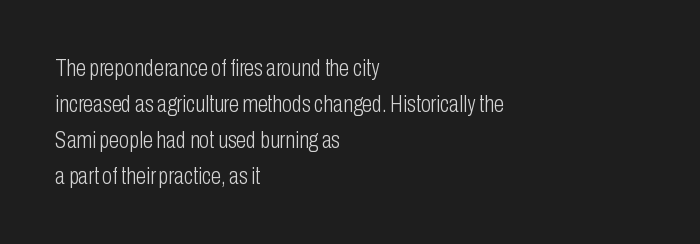
Q: Is the text bold? A: No.
Q: Is the text italic (slanted)? A: No, it is upright.
Q: Is the text underlined? A: No.
Q: How is the paragraph aligned? A: Left-aligned.
Q: Is the spacing between letters normal or unusually wide? A: Normal.
Q: Is the spacing between lines tight, normal or loose? A: Normal.
